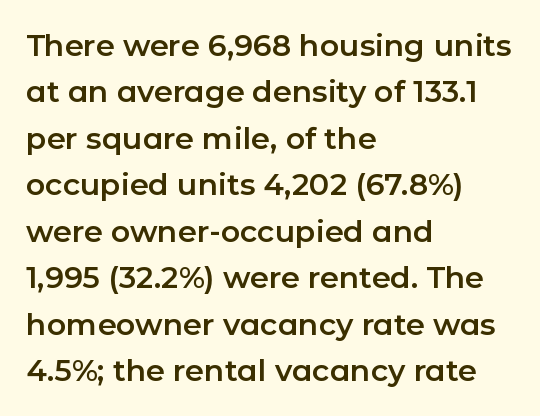
{"serif": "no", "italic": "no", "width": "normal", "stroke_contrast": "low", "x_height": "medium", "monospaced": "no", "underline": "no", "align": "left", "line_spacing": "normal", "line_spacing_ratio": 1.55, "letter_spacing": "normal", "letter_spacing_em": 0.0, "glyph_px": 30}
